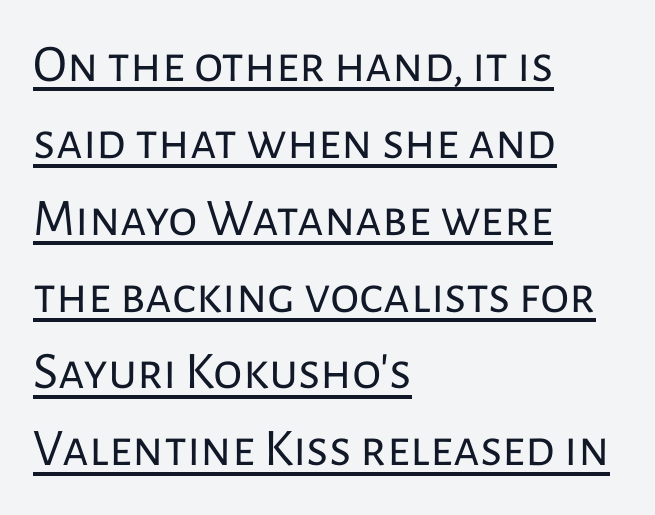
What's the leading like? Ordinary, nothing unusual. The type is set solid horizontally, with unmodified tracking. The font is comparable to plain body text, perhaps lighter. The lines in this sample share a left origin and differ only in where they stop.
